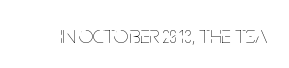
The rendering keeps characters at their native spacing. The font sits on the lighter half of the weight spectrum, regular included. Quick note: underline off. Is there any slant? The stems are plumb.
